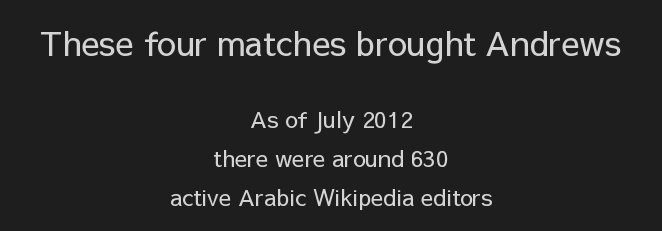
{"serif": "no", "italic": "no", "bold": "no", "weight": "regular", "width": "normal", "stroke_contrast": "low", "x_height": "medium", "monospaced": "no", "underline": "no", "align": "center", "line_spacing": "normal", "line_spacing_ratio": 1.68, "letter_spacing": "normal", "letter_spacing_em": 0.0, "larger_block": "first", "size_ratio": 1.48, "glyph_px": 34}
